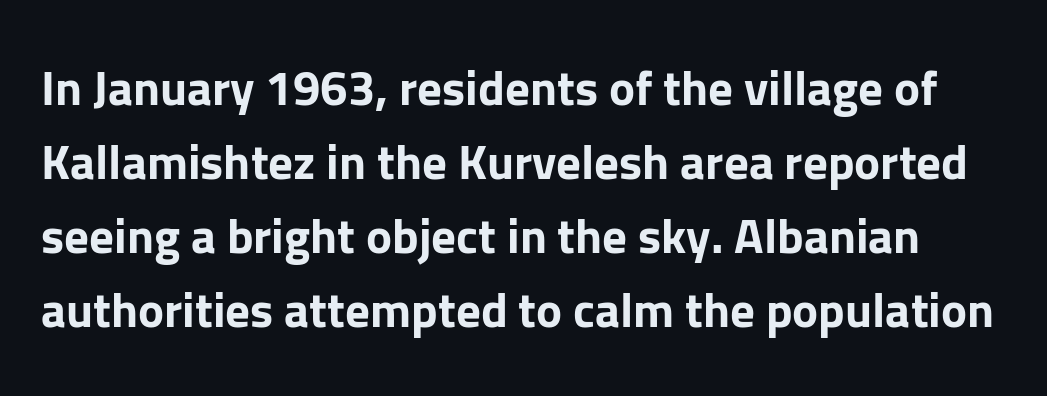
{"serif": "no", "italic": "no", "bold": "yes", "weight": "bold", "width": "normal", "stroke_contrast": "low", "x_height": "medium", "monospaced": "no", "underline": "no", "line_spacing": "normal", "line_spacing_ratio": 1.51, "letter_spacing": "normal", "letter_spacing_em": 0.0, "glyph_px": 49}
